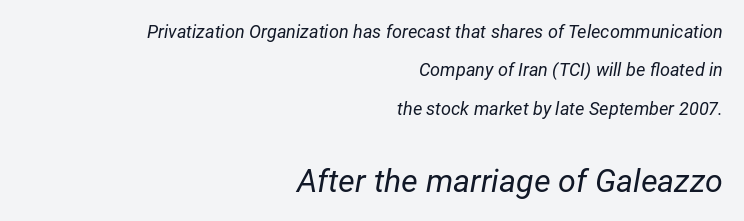
Q: Is the text bold? A: No.
Q: Is the text italic (slanted)? A: Yes, it leans right by about 12 degrees.
Q: Is the text underlined? A: No.
Q: How is the paragraph aligned? A: Right-aligned.
Q: Is the spacing between letters normal or unusually wide? A: Normal.
Q: Is the spacing between lines tight, normal or loose? A: Loose.
Q: Which block of text is set in a larger size, the first (top) or the second (bottom)? A: The second (bottom) one.
Q: Width (condensed, normal, or wide)? A: Normal.
Q: Stroke contrast? A: Low.
Q: x-height? A: Medium.
Q: Monospaced? A: No.
